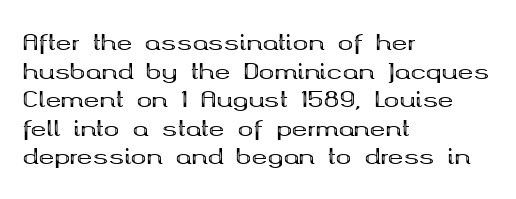
Notice how descenders clear the ascenders below comfortably — that's standard leading. Clear beneath every line of the passage. These lines are set flush left with a ragged right edge. The type sits square on the baseline with zero lean. Each word holds together tightly as a unit, with standard inter-letter gaps.
